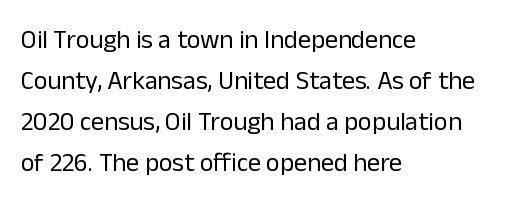
The image shows 26 px text type, upright; set left-aligned, normal line spacing (1.58x), normal letter spacing, not underlined.
